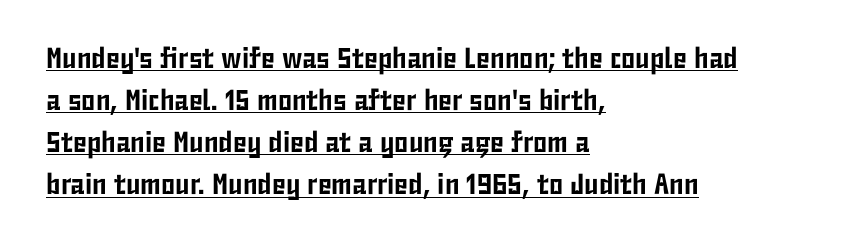
{"serif": "no", "italic": "no", "width": "condensed", "stroke_contrast": "low", "x_height": "medium", "monospaced": "no", "underline": "yes", "align": "left", "line_spacing": "normal", "line_spacing_ratio": 1.45, "letter_spacing": "normal", "letter_spacing_em": 0.0, "glyph_px": 29}
